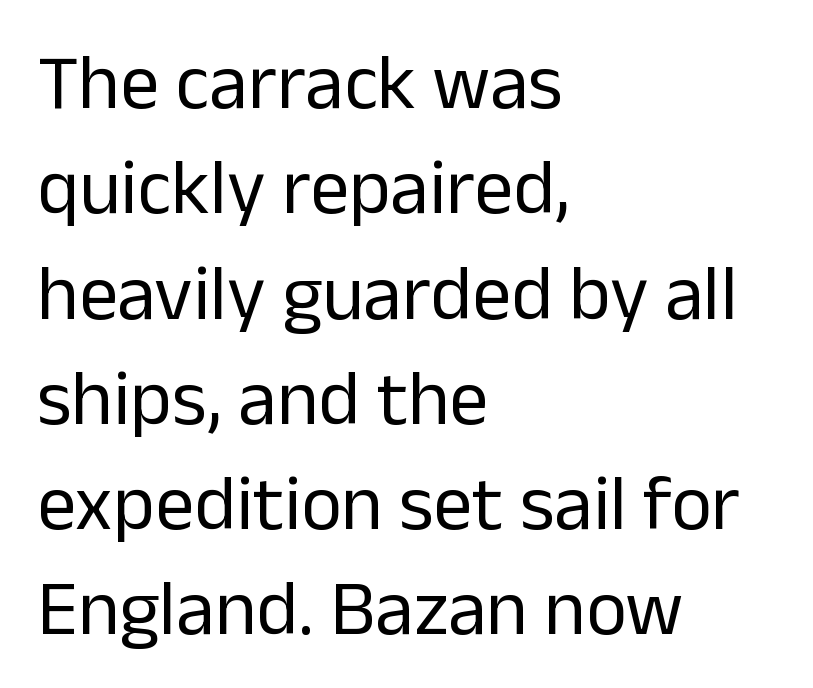
The image shows 78 px regular-weight sans-serif type, upright; set left-aligned, normal line spacing (1.35x), normal letter spacing, not underlined; low stroke contrast and a medium x-height.
